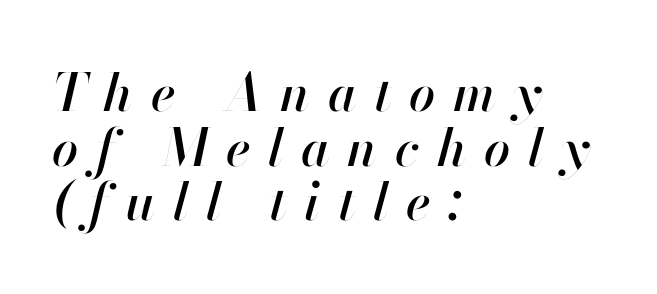
{"italic": "yes", "lean": "right", "slant_degrees": 13, "width": "normal", "stroke_contrast": "high", "x_height": "small", "monospaced": "no", "underline": "no", "align": "left", "line_spacing": "tight", "line_spacing_ratio": 1.05, "letter_spacing": "wide", "letter_spacing_em": 0.34, "glyph_px": 52}
